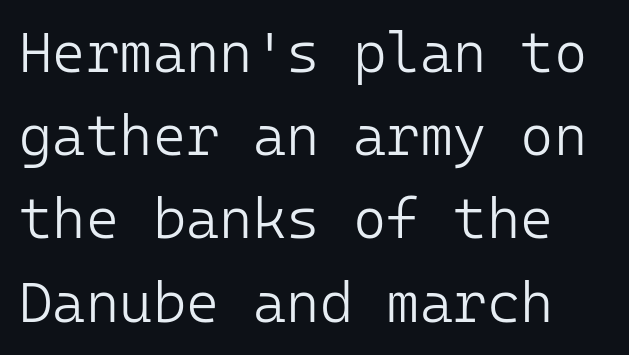
The image shows 57 px light sans-serif type, upright, monospaced; set normal line spacing (1.46x), normal letter spacing, not underlined; low stroke contrast and a medium x-height.
